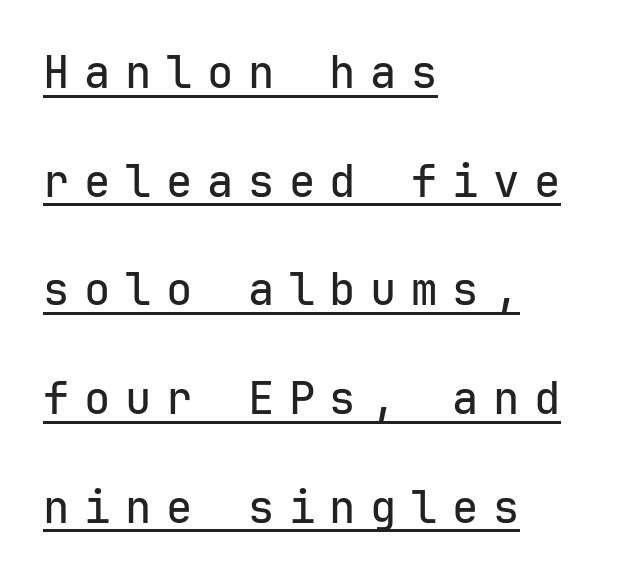
{"serif": "no", "italic": "no", "width": "normal", "stroke_contrast": "low", "x_height": "medium", "monospaced": "yes", "underline": "yes", "align": "left", "line_spacing": "loose", "line_spacing_ratio": 2.47, "letter_spacing": "wide", "letter_spacing_em": 0.33, "glyph_px": 44}
